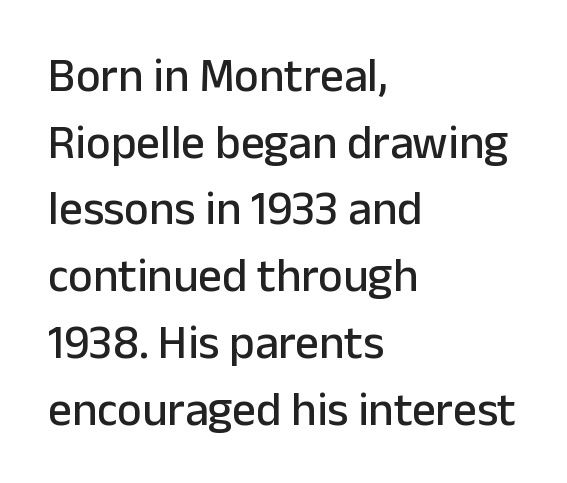
Honestly, the row spacing looks completely unremarkable. Nope, no serifs anywhere on these letters. The letters sit at their default tracking, neither squeezed nor spread. Looks like regular typesetting: each glyph gets only the width it needs. Nobody drew a line under any word here. Is there any slant? The stems are plumb.
